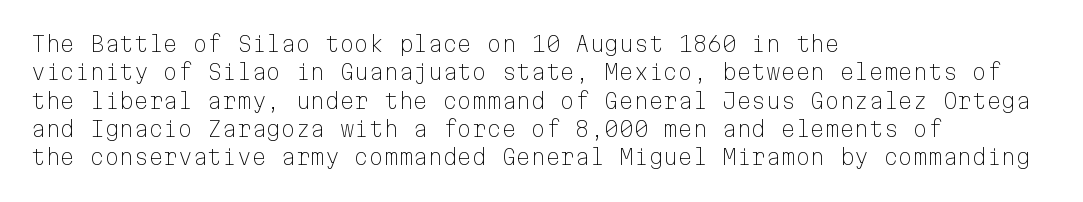
The image shows 21 px text type, upright; set left-aligned, normal line spacing (1.35x), normal letter spacing, not underlined.
